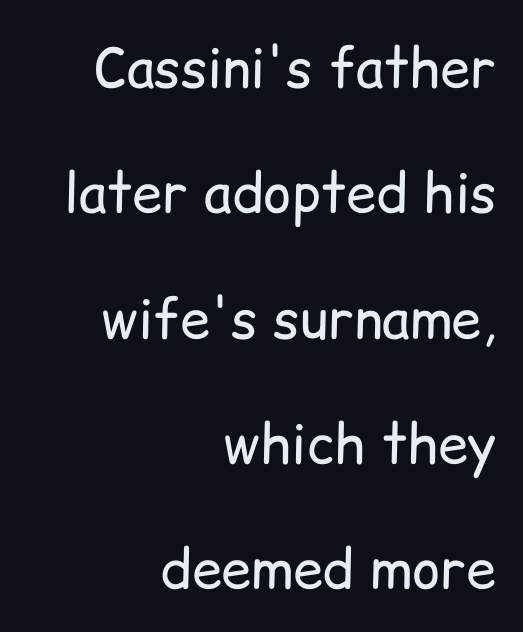
Unlike italic type, these characters show no tilt at all. Layout note: lines flush right. The passage shown is typed in a proportional face where columns would drift. Are there feet on the stems? There aren't — it's a sans.
